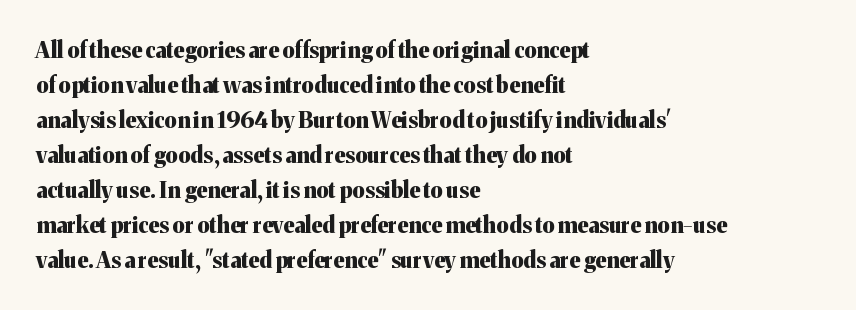
The image shows 22 px bold type, upright; set left-aligned, normal line spacing (1.59x), normal letter spacing, not underlined.
